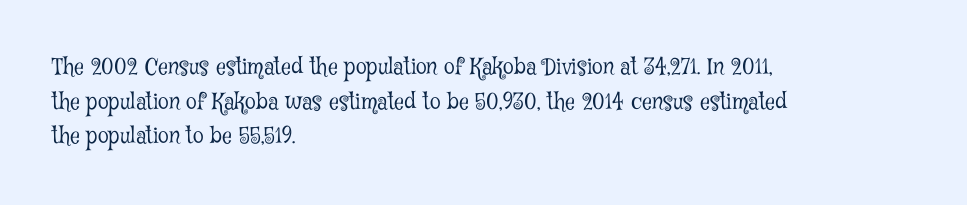
The image shows 22 px text type, upright; set left-aligned, normal line spacing (1.57x), normal letter spacing, not underlined.
